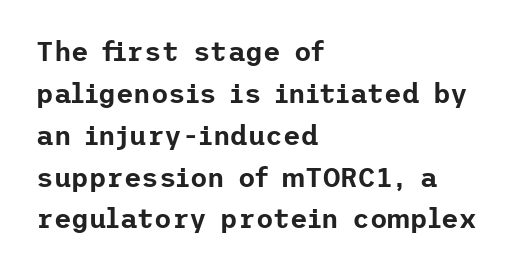
Q: Is the text italic (slanted)? A: No, it is upright.
Q: Is the text underlined? A: No.
Q: How is the paragraph aligned? A: Left-aligned.
Q: Is the spacing between letters normal or unusually wide? A: Normal.
Q: Is the spacing between lines tight, normal or loose? A: Normal.
